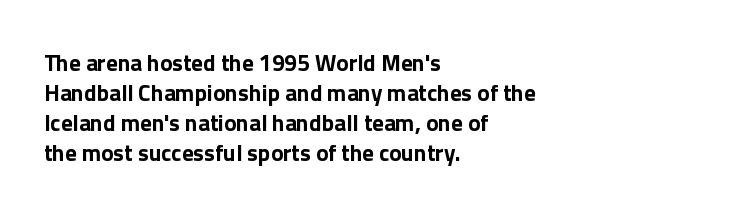
Q: Is the text bold? A: Yes.
Q: Is the text italic (slanted)? A: No, it is upright.
Q: Is the text underlined? A: No.
Q: How is the paragraph aligned? A: Left-aligned.
Q: Is the spacing between letters normal or unusually wide? A: Normal.
Q: Is the spacing between lines tight, normal or loose? A: Normal.
